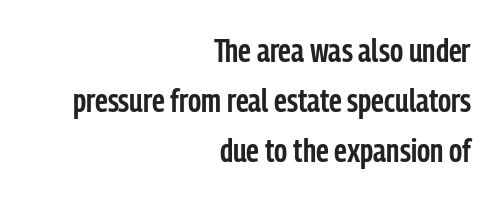
{"serif": "no", "italic": "no", "bold": "semi", "weight": "semibold", "width": "condensed", "stroke_contrast": "low", "x_height": "medium", "monospaced": "no", "underline": "no", "align": "right", "line_spacing": "normal", "line_spacing_ratio": 1.51, "letter_spacing": "normal", "letter_spacing_em": 0.0, "glyph_px": 33}
